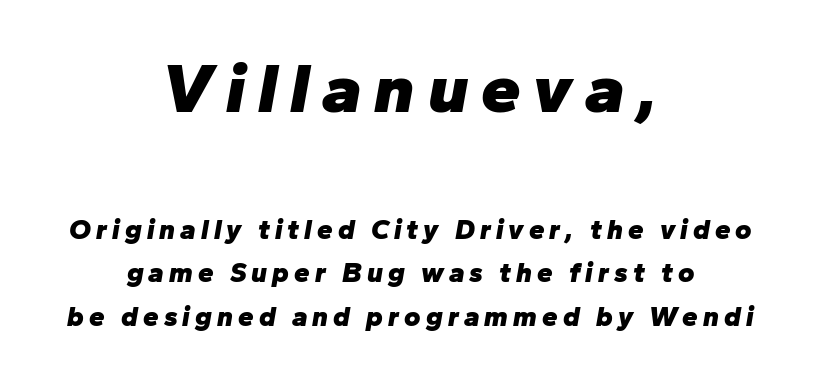
Q: Is the text bold? A: Yes.
Q: Is the text italic (slanted)? A: Yes, it leans right by about 10 degrees.
Q: Is the text underlined? A: No.
Q: How is the paragraph aligned? A: Centered.
Q: Is the spacing between lines tight, normal or loose? A: Normal.
Q: Which block of text is set in a larger size, the first (top) or the second (bottom)? A: The first (top) one.
Q: Width (condensed, normal, or wide)? A: Normal.
Q: Stroke contrast? A: Low.
Q: x-height? A: Medium.
Q: Monospaced? A: No.
